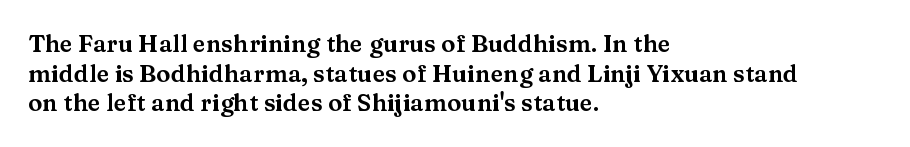
The rag falls on the right side of this text block. This sample uses an upright cut, with every glyph sitting square on the baseline. This sample uses plain, unmodified letter spacing. The strip under each line holds only bare page.
